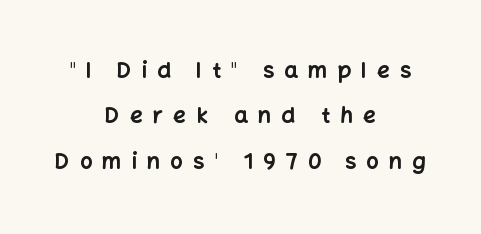
Q: Is the text bold? A: Yes.
Q: Is the text italic (slanted)? A: No, it is upright.
Q: Is the text underlined? A: No.
Q: How is the paragraph aligned? A: Centered.
Q: Is the spacing between letters normal or unusually wide? A: Unusually wide.
Q: Is the spacing between lines tight, normal or loose? A: Loose.
